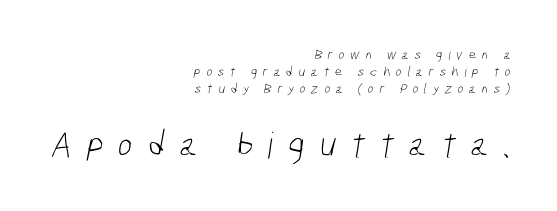
Q: Is the text bold? A: No.
Q: Is the typeface a serif or a sans-serif typeface? A: Sans-serif.
Q: Is the text underlined? A: No.
Q: How is the paragraph aligned? A: Right-aligned.
Q: Is the spacing between letters normal or unusually wide? A: Unusually wide.
Q: Which block of text is set in a larger size, the first (top) or the second (bottom)? A: The second (bottom) one.
Q: Width (condensed, normal, or wide)? A: Condensed.
Q: Stroke contrast? A: Low.
Q: x-height? A: Medium.
Q: Monospaced? A: No.
